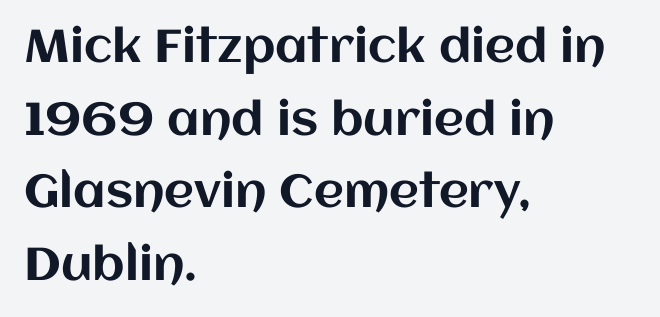
{"italic": "no", "width": "normal", "stroke_contrast": "medium", "x_height": "large", "monospaced": "no", "underline": "no", "align": "left", "line_spacing": "normal", "line_spacing_ratio": 1.58, "letter_spacing": "normal", "letter_spacing_em": 0.0, "glyph_px": 46}
